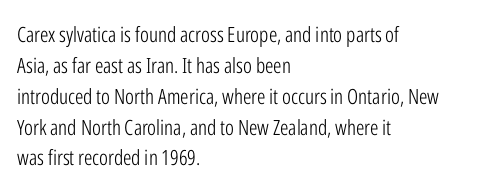
{"italic": "no", "bold": "no", "underline": "no", "align": "left", "line_spacing": "normal", "line_spacing_ratio": 1.47, "letter_spacing": "normal", "letter_spacing_em": 0.0, "glyph_px": 21}
